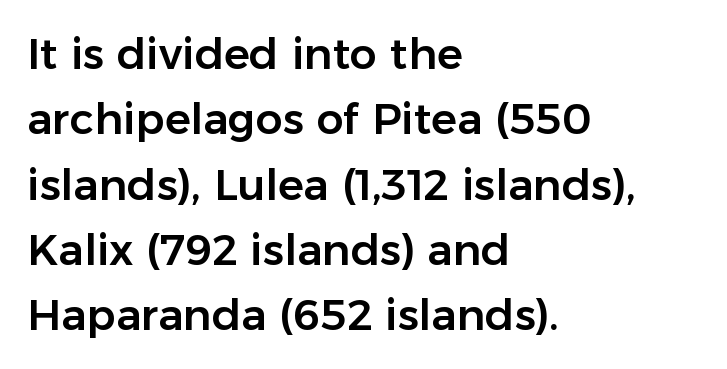
Q: Is the text italic (slanted)? A: No, it is upright.
Q: Is the typeface a serif or a sans-serif typeface? A: Sans-serif.
Q: Is the text underlined? A: No.
Q: How is the paragraph aligned? A: Left-aligned.
Q: Is the spacing between letters normal or unusually wide? A: Normal.
Q: Is the spacing between lines tight, normal or loose? A: Normal.
Q: Width (condensed, normal, or wide)? A: Normal.
Q: Stroke contrast? A: Low.
Q: x-height? A: Medium.
Q: Monospaced? A: No.
